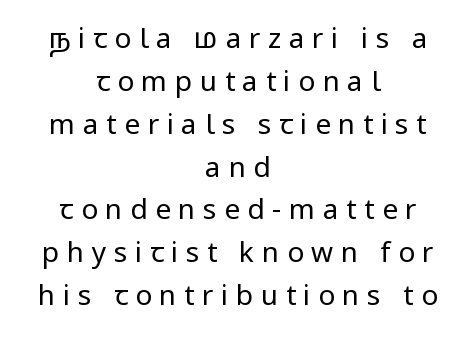
Reading down the block, each line starts at a different indent, mirrored at its end. Unbolded letterforms with no extra heft. Honestly, the letter spacing is so wide it's the main thing you notice. Bare-footed words on every line.
